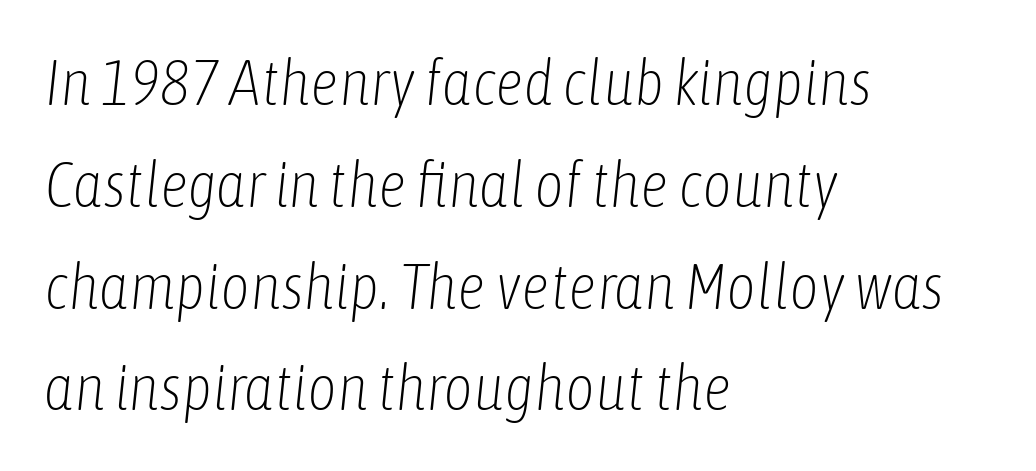
The image shows 64 px light, condensed type, italic (leaning right); set left-aligned, normal line spacing (1.59x), normal letter spacing, not underlined; low stroke contrast and a medium x-height.
